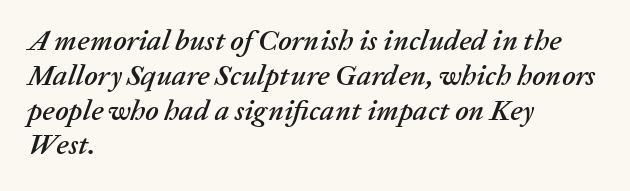
{"italic": "yes", "lean": "right", "slant_degrees": 20, "width": "normal", "stroke_contrast": "low", "x_height": "medium", "monospaced": "no", "underline": "no", "align": "left", "line_spacing_ratio": 1.2, "letter_spacing": "normal", "letter_spacing_em": 0.0, "glyph_px": 29}
